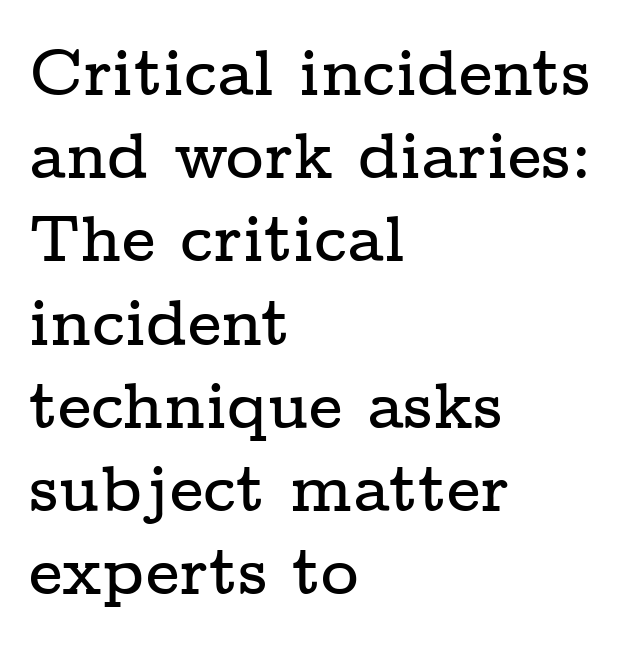
Q: Is the text italic (slanted)? A: No, it is upright.
Q: Is the typeface a serif or a sans-serif typeface? A: Serif.
Q: Is the text underlined? A: No.
Q: How is the paragraph aligned? A: Left-aligned.
Q: Is the spacing between letters normal or unusually wide? A: Normal.
Q: Is the spacing between lines tight, normal or loose? A: Normal.
Q: Width (condensed, normal, or wide)? A: Wide.
Q: Stroke contrast? A: Low.
Q: x-height? A: Medium.
Q: Monospaced? A: No.
